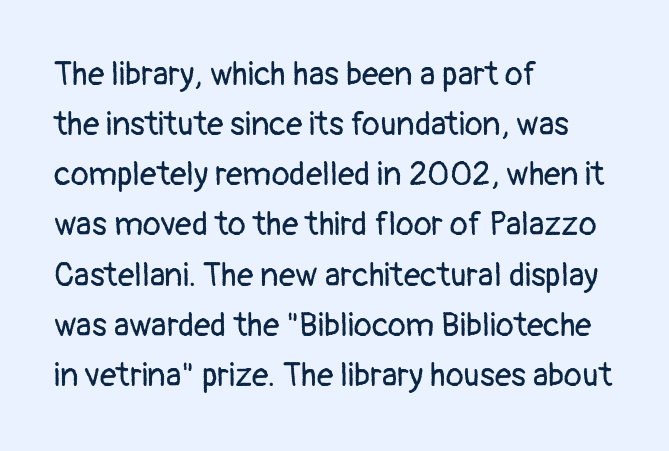
The image shows 33 px regular-weight sans-serif type, upright; set left-aligned, normal line spacing (1.52x), normal letter spacing, not underlined; low stroke contrast and a medium x-height.
